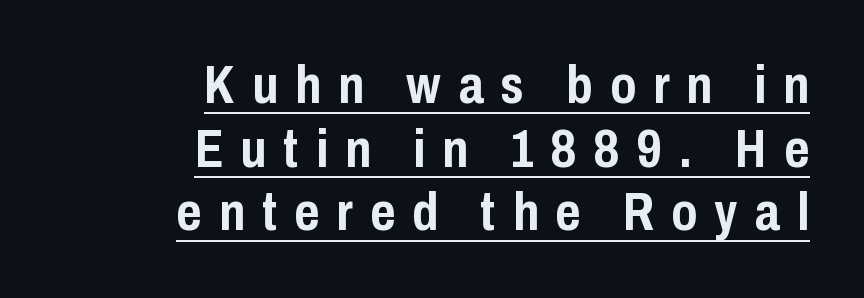
Q: Is the text bold? A: Yes.
Q: Is the text italic (slanted)? A: No, it is upright.
Q: Is the typeface a serif or a sans-serif typeface? A: Sans-serif.
Q: Is the text underlined? A: Yes.
Q: How is the paragraph aligned? A: Right-aligned.
Q: Is the spacing between letters normal or unusually wide? A: Unusually wide.
Q: Width (condensed, normal, or wide)? A: Condensed.
Q: Stroke contrast? A: Low.
Q: x-height? A: Medium.
Q: Monospaced? A: No.
